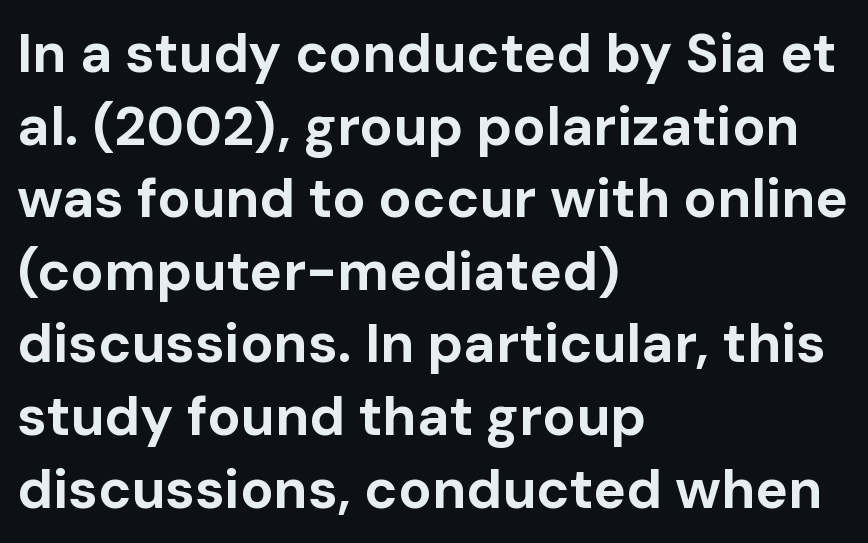
Q: Is the text bold? A: Yes.
Q: Is the text italic (slanted)? A: No, it is upright.
Q: Is the typeface a serif or a sans-serif typeface? A: Sans-serif.
Q: Is the text underlined? A: No.
Q: How is the paragraph aligned? A: Left-aligned.
Q: Is the spacing between letters normal or unusually wide? A: Normal.
Q: Is the spacing between lines tight, normal or loose? A: Normal.
Q: Width (condensed, normal, or wide)? A: Normal.
Q: Stroke contrast? A: Low.
Q: x-height? A: Medium.
Q: Monospaced? A: No.
